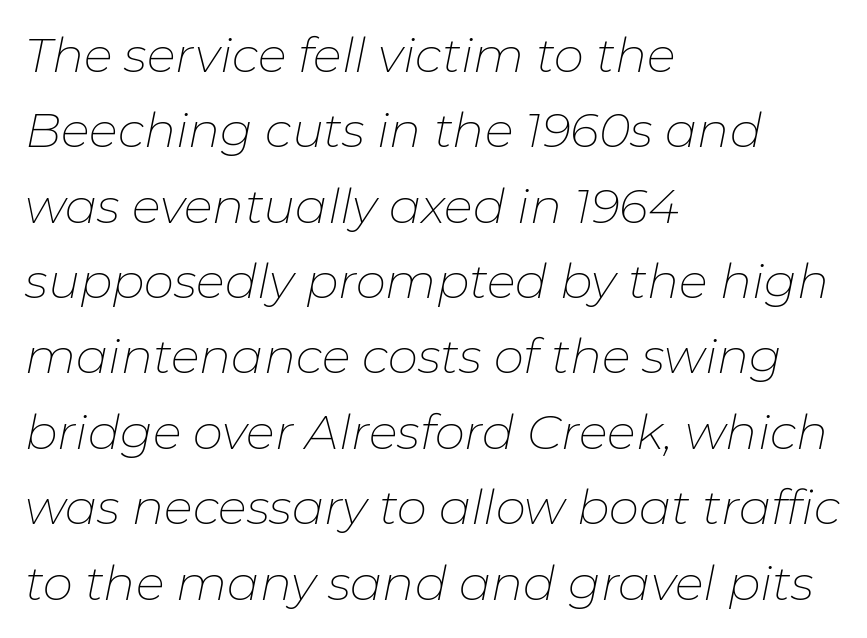
Q: Is the text bold? A: No.
Q: Is the text italic (slanted)? A: Yes, it leans right by about 11 degrees.
Q: Is the text underlined? A: No.
Q: How is the paragraph aligned? A: Left-aligned.
Q: Is the spacing between letters normal or unusually wide? A: Normal.
Q: Is the spacing between lines tight, normal or loose? A: Normal.
Q: Width (condensed, normal, or wide)? A: Normal.
Q: Stroke contrast? A: Low.
Q: x-height? A: Medium.
Q: Monospaced? A: No.
